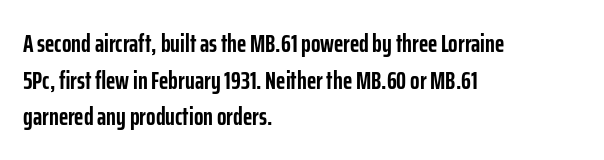
{"italic": "no", "bold": "yes", "underline": "no", "align": "left", "line_spacing": "normal", "line_spacing_ratio": 1.47, "letter_spacing": "normal", "letter_spacing_em": 0.0, "glyph_px": 25}
